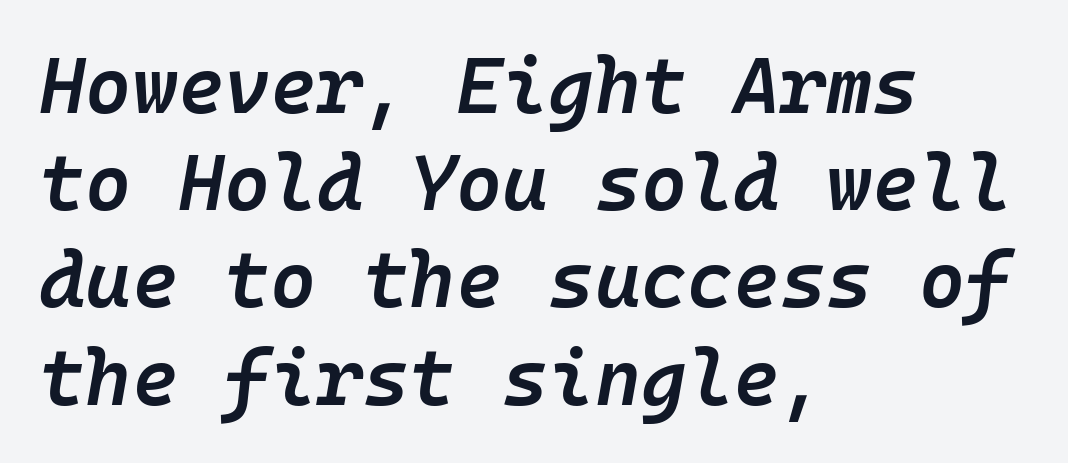
The image shows 79 px semibold type, italic (leaning right), monospaced; set left-aligned, line spacing 1.23x, normal letter spacing, not underlined; low stroke contrast and a medium x-height.
